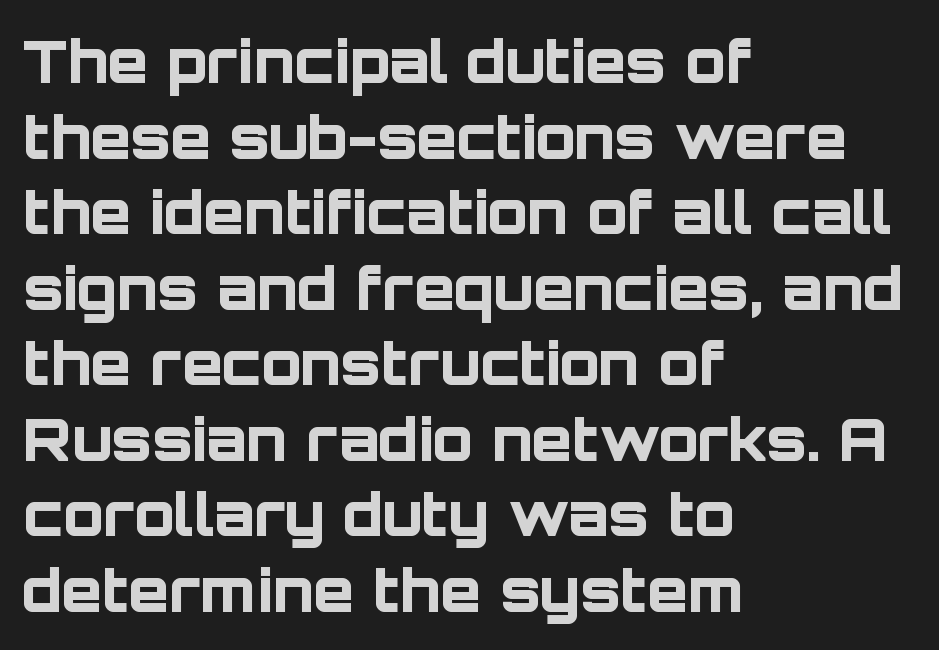
Q: Is the text bold? A: Yes.
Q: Is the text italic (slanted)? A: No, it is upright.
Q: Is the typeface a serif or a sans-serif typeface? A: Sans-serif.
Q: Is the text underlined? A: No.
Q: How is the paragraph aligned? A: Left-aligned.
Q: Is the spacing between letters normal or unusually wide? A: Normal.
Q: Is the spacing between lines tight, normal or loose? A: Normal.
Q: Width (condensed, normal, or wide)? A: Normal.
Q: Stroke contrast? A: Low.
Q: x-height? A: Large.
Q: Monospaced? A: No.
